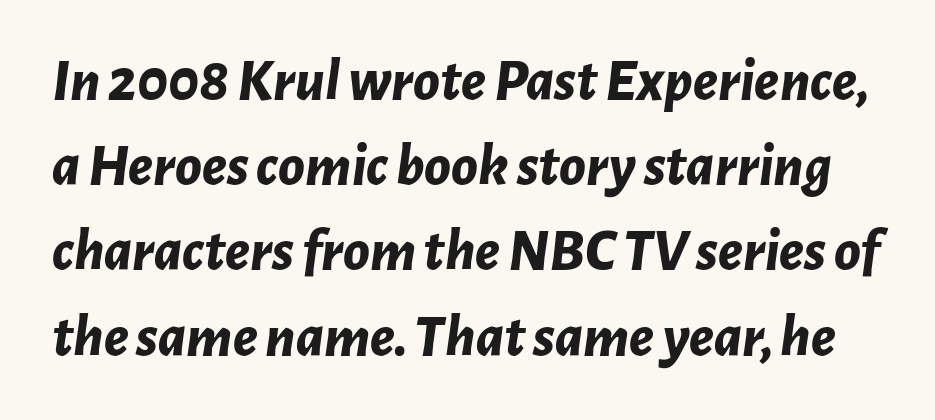
Do the characters align in a grid? No, the font is proportional. Default kerning and tracking; the words read as compact shapes. The space directly below the letters is spotless. Is there much room between lines? A standard amount, neither cramped nor airy. Chunky letters — that's bold for sure.
